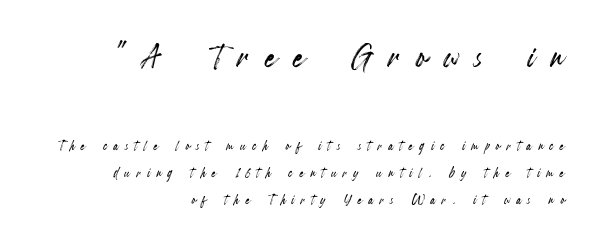
Q: Is the text italic (slanted)? A: Yes.
Q: Is the text underlined? A: No.
Q: How is the paragraph aligned? A: Right-aligned.
Q: Is the spacing between letters normal or unusually wide? A: Unusually wide.
Q: Is the spacing between lines tight, normal or loose? A: Normal.
Q: Which block of text is set in a larger size, the first (top) or the second (bottom)? A: The first (top) one.
Q: Width (condensed, normal, or wide)? A: Condensed.
Q: x-height? A: Small.
Q: Monospaced? A: No.
